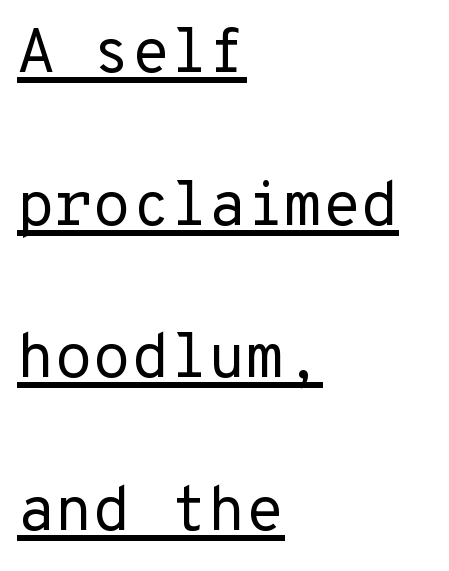
The image shows 62 px regular-weight sans-serif type, upright; set left-aligned, loose line spacing (2.46x), normal letter spacing, underlined; low stroke contrast and a medium x-height.
